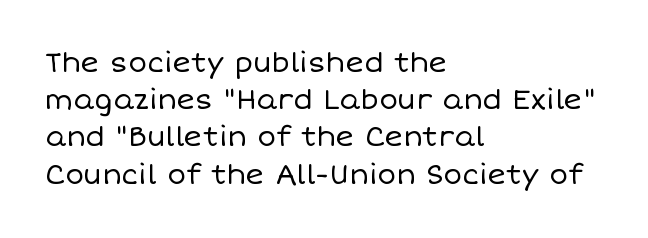
Upright lettering throughout. Vertical stems look standard width or narrower in stroke. Short and long lines alike share a common starting point at left. What's the leading like? Ordinary, nothing unusual. Each letter keeps its own natural width here, so spacing adapts to shape. The tracking reads as untouched default to a designer's eye.
